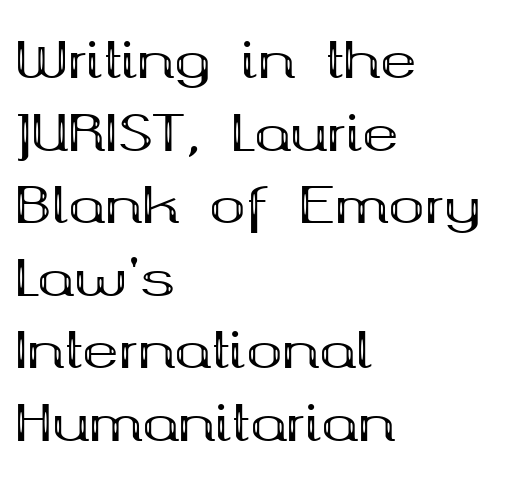
{"serif": "yes", "italic": "no", "bold": "yes", "weight": "bold", "width": "wide", "stroke_contrast": "medium", "x_height": "medium", "monospaced": "no", "underline": "no", "align": "left", "line_spacing": "normal", "line_spacing_ratio": 1.48, "letter_spacing": "normal", "letter_spacing_em": 0.0, "glyph_px": 49}
